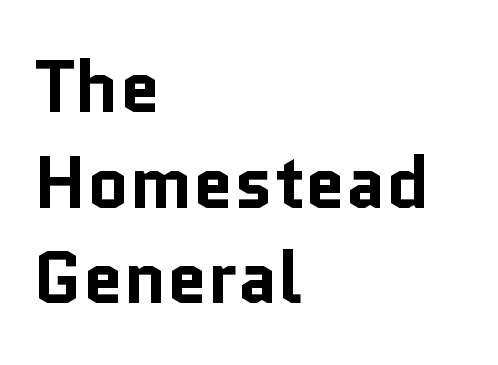
{"serif": "no", "italic": "no", "bold": "yes", "weight": "bold", "width": "normal", "stroke_contrast": "low", "x_height": "medium", "monospaced": "no", "underline": "no", "align": "left", "line_spacing": "normal", "line_spacing_ratio": 1.31, "letter_spacing": "normal", "letter_spacing_em": 0.0, "glyph_px": 73}
